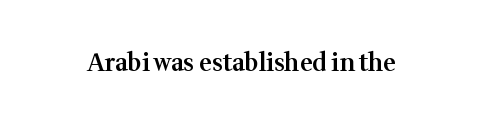
Q: Is the text bold? A: Semi-bold.
Q: Is the text italic (slanted)? A: No, it is upright.
Q: Is the text underlined? A: No.
Q: Is the spacing between letters normal or unusually wide? A: Normal.
